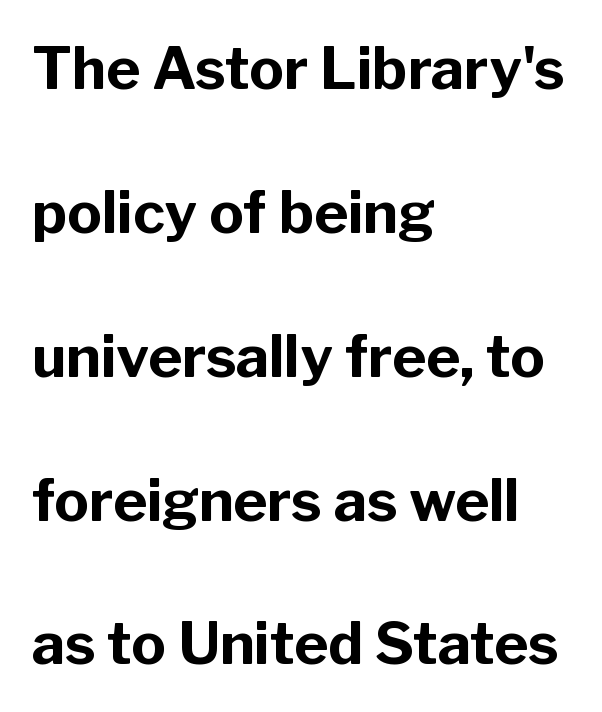
{"serif": "no", "italic": "no", "bold": "yes", "weight": "bold", "width": "normal", "stroke_contrast": "low", "x_height": "medium", "monospaced": "no", "underline": "no", "align": "left", "line_spacing": "loose", "line_spacing_ratio": 2.48, "letter_spacing": "normal", "letter_spacing_em": 0.0, "glyph_px": 58}
